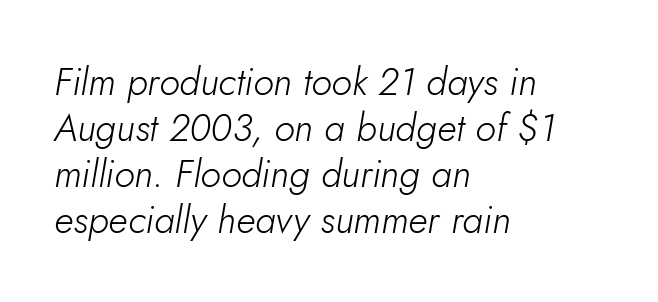
{"italic": "yes", "lean": "right", "slant_degrees": 5, "bold": "no", "weight": "light", "width": "normal", "stroke_contrast": "low", "x_height": "small", "monospaced": "no", "underline": "no", "align": "left", "line_spacing_ratio": 1.21, "letter_spacing": "normal", "letter_spacing_em": 0.0, "glyph_px": 38}
